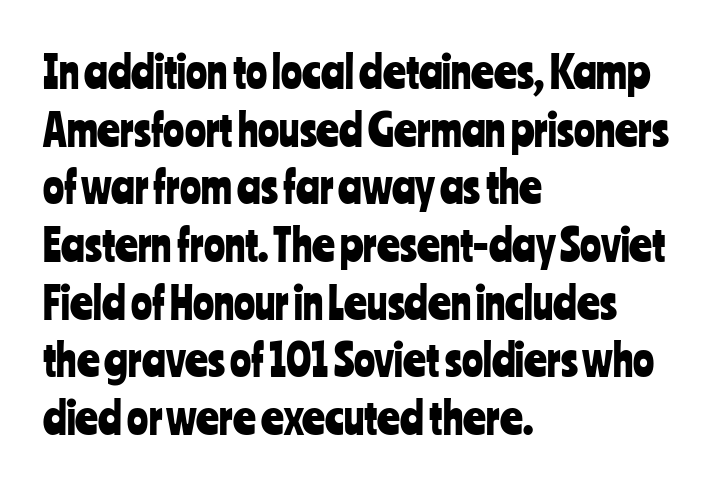
The image shows 44 px condensed sans-serif type, upright; set left-aligned, normal line spacing (1.31x), normal letter spacing, not underlined; low stroke contrast and a medium x-height.
